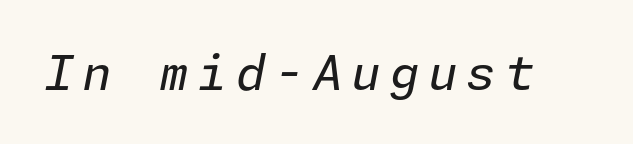
Q: Is the text bold? A: No.
Q: Is the text italic (slanted)? A: Yes, it leans right by about 11 degrees.
Q: Is the text underlined? A: No.
Q: Width (condensed, normal, or wide)? A: Normal.
Q: Stroke contrast? A: Low.
Q: x-height? A: Medium.
